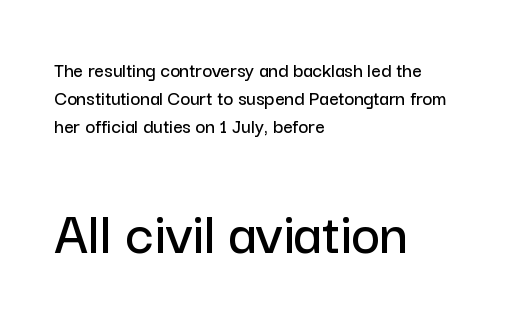
It's the straight-up-and-down kind of type. Underlining? Definitely not there. A student would notice the bottom passage is typeset larger than what precedes it. Regarding leading, the lines here are spaced in the standard way. This rendering uses left alignment, leaving the right contour irregular. The passage shown is typed in a proportional face where columns would drift.
